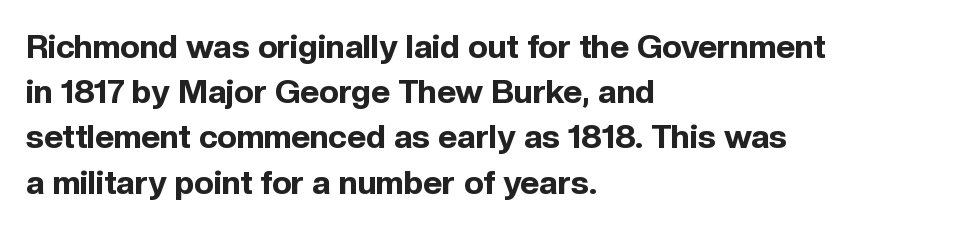
Q: Is the text bold? A: Yes.
Q: Is the text italic (slanted)? A: No, it is upright.
Q: Is the typeface a serif or a sans-serif typeface? A: Sans-serif.
Q: Is the text underlined? A: No.
Q: How is the paragraph aligned? A: Left-aligned.
Q: Is the spacing between letters normal or unusually wide? A: Normal.
Q: Is the spacing between lines tight, normal or loose? A: Normal.
Q: Width (condensed, normal, or wide)? A: Normal.
Q: x-height? A: Medium.
Q: Monospaced? A: No.
